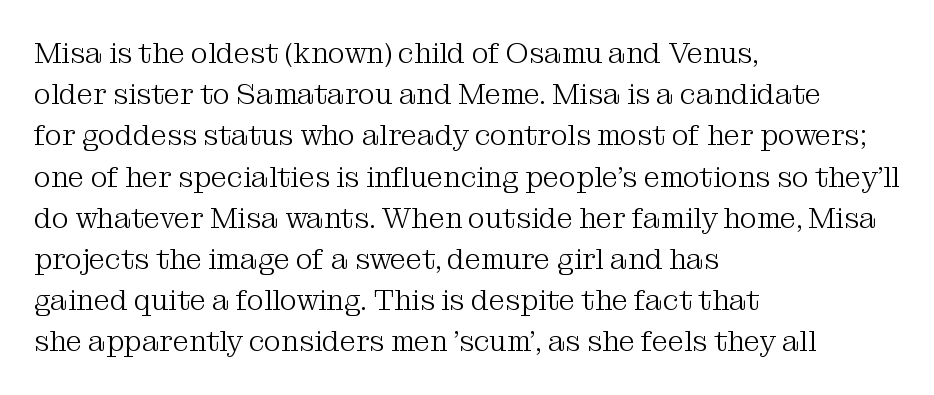
Q: Is the text bold? A: No.
Q: Is the text italic (slanted)? A: No, it is upright.
Q: Is the typeface a serif or a sans-serif typeface? A: Serif.
Q: Is the text underlined? A: No.
Q: How is the paragraph aligned? A: Left-aligned.
Q: Is the spacing between letters normal or unusually wide? A: Normal.
Q: Is the spacing between lines tight, normal or loose? A: Normal.
Q: Width (condensed, normal, or wide)? A: Normal.
Q: Stroke contrast? A: Medium.
Q: x-height? A: Medium.
Q: Monospaced? A: No.
